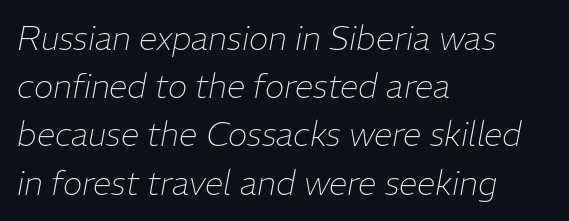
{"italic": "yes", "lean": "right", "slant_degrees": 11, "bold": "no", "weight": "thin", "width": "normal", "stroke_contrast": "low", "x_height": "medium", "monospaced": "no", "underline": "no", "align": "left", "line_spacing": "normal", "line_spacing_ratio": 1.46, "letter_spacing": "normal", "letter_spacing_em": 0.0, "glyph_px": 33}
